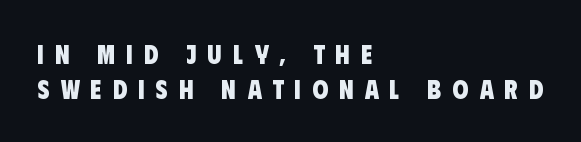
{"bold": "yes", "underline": "no", "align": "left", "line_spacing": "normal", "line_spacing_ratio": 1.34, "letter_spacing": "wide", "letter_spacing_em": 0.42, "glyph_px": 26}
